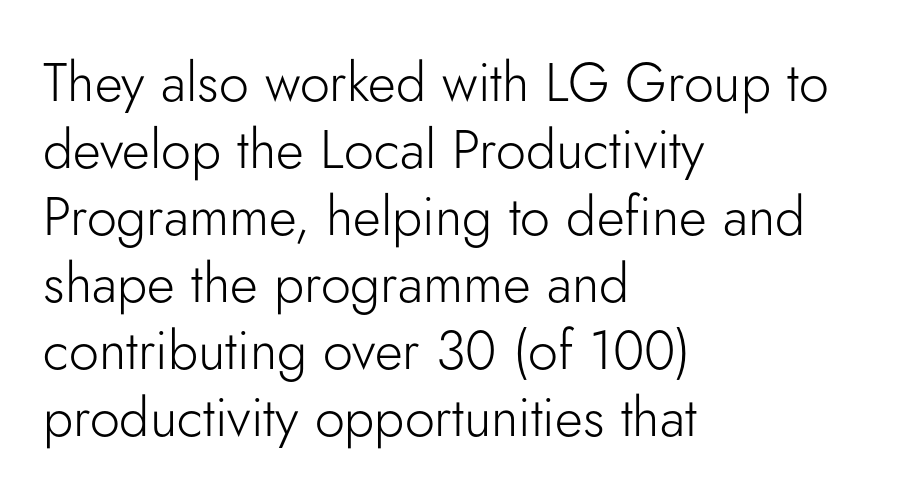
Q: Is the text bold? A: No.
Q: Is the text italic (slanted)? A: No, it is upright.
Q: Is the typeface a serif or a sans-serif typeface? A: Sans-serif.
Q: Is the text underlined? A: No.
Q: How is the paragraph aligned? A: Left-aligned.
Q: Is the spacing between letters normal or unusually wide? A: Normal.
Q: Width (condensed, normal, or wide)? A: Normal.
Q: Stroke contrast? A: Low.
Q: x-height? A: Small.
Q: Monospaced? A: No.
